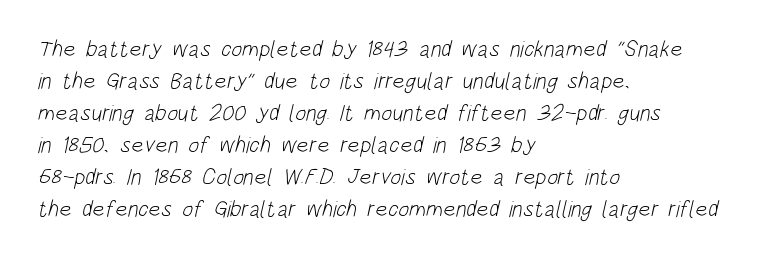
The image shows 23 px text type; set left-aligned, normal line spacing (1.39x), normal letter spacing, not underlined.
